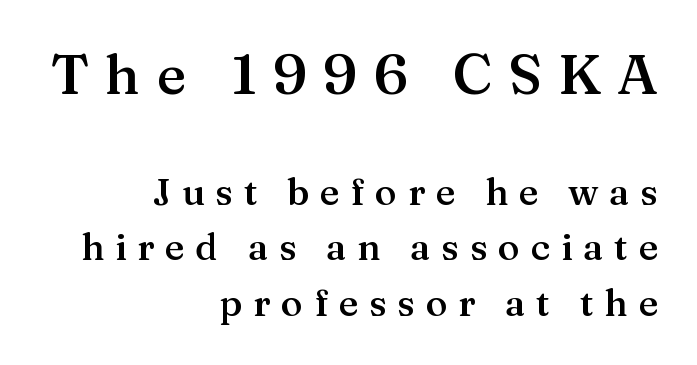
Anything drawn beneath the words? Only blank space. Proportional: the letters do not fall into vertical columns. Semibold letterforms, between regular and bold. Classification — serif. The emphasis by scale lands on block number one, above. Successive baselines arrive at the customary interval.
